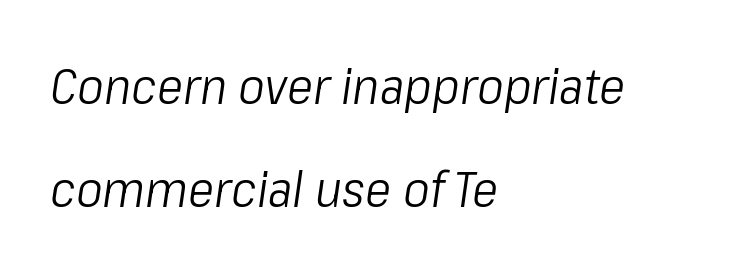
The space beneath each line is pristine and unruled. This is not heavy type; no bold has been used. One glance says open: line gaps are wider than usual. Looking at the ascenders, they clearly lean. Glyph-to-glyph distance matches everyday printed text.
